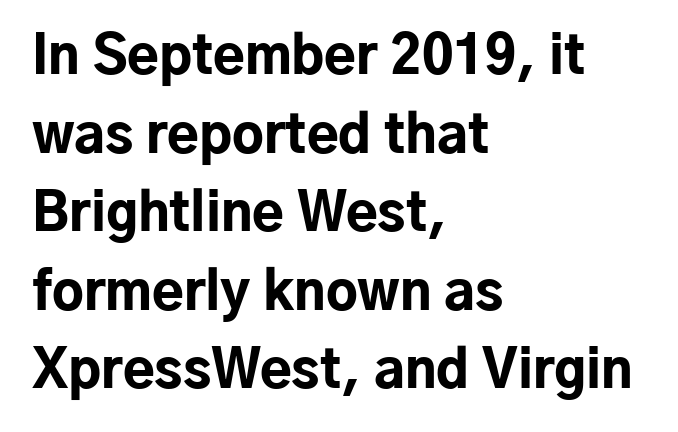
This sample keeps an unexceptional amount of space between lines. Teacher's note: observe the even left margin — that is flush-left alignment. These lines carry a lot of weight — the face is fully bold. Is this a sans? Yes — the strokes have no serifs. Quick note: underline off. What stands out about the letter spacing? Nothing — it is the standard amount.
